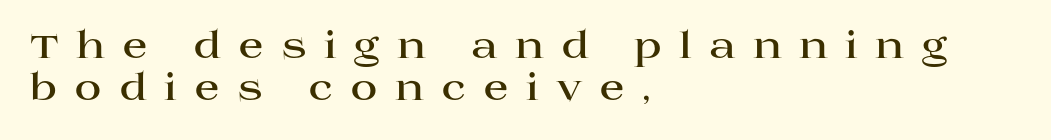
The image shows 37 px bold, wide serif type, upright; set left-aligned, tight line spacing (1.13x), unusually wide letter spacing (+0.46 em), not underlined; high stroke contrast and a large x-height.
